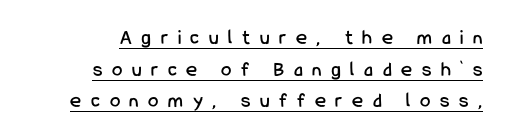
Q: Is the text italic (slanted)? A: No, it is upright.
Q: Is the text underlined? A: Yes.
Q: Is the spacing between letters normal or unusually wide? A: Unusually wide.
Q: Is the spacing between lines tight, normal or loose? A: Normal.
